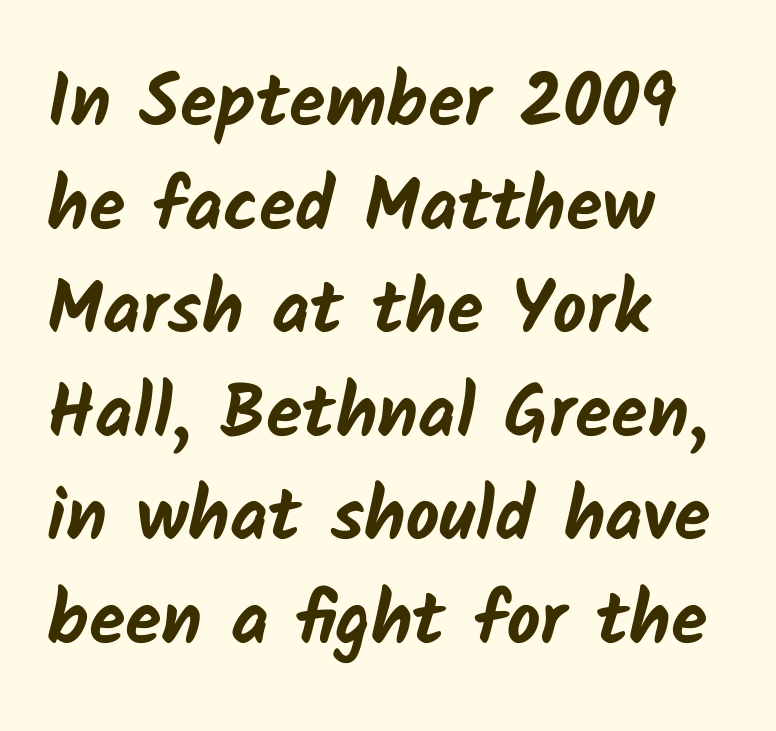
{"serif": "no", "bold": "yes", "weight": "bold", "width": "normal", "stroke_contrast": "low", "x_height": "medium", "monospaced": "no", "underline": "no", "align": "left", "line_spacing": "normal", "line_spacing_ratio": 1.4, "letter_spacing": "normal", "letter_spacing_em": 0.0, "glyph_px": 74}
